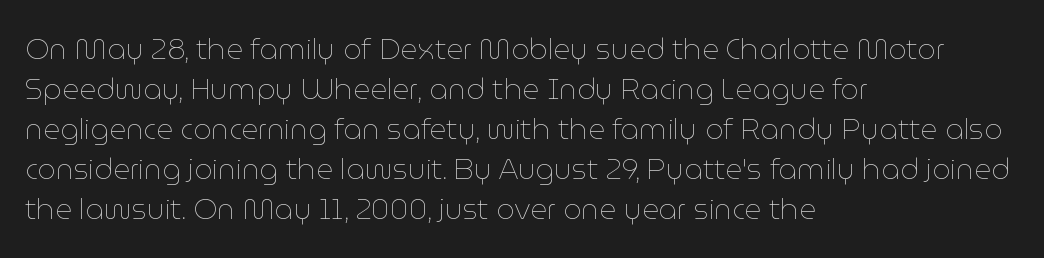
{"italic": "no", "bold": "no", "weight": "thin", "width": "normal", "stroke_contrast": "low", "x_height": "medium", "monospaced": "no", "underline": "no", "align": "left", "line_spacing": "normal", "line_spacing_ratio": 1.38, "letter_spacing": "normal", "letter_spacing_em": 0.0, "glyph_px": 29}
